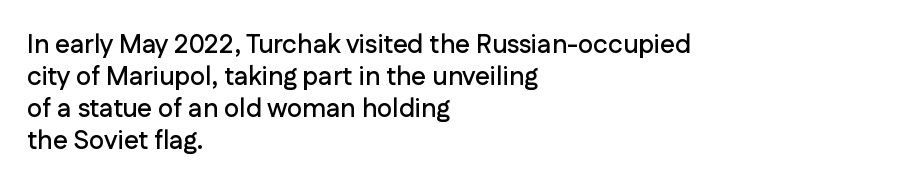
The image shows 26 px text type, upright; set left-aligned, line spacing 1.23x, normal letter spacing, not underlined.
